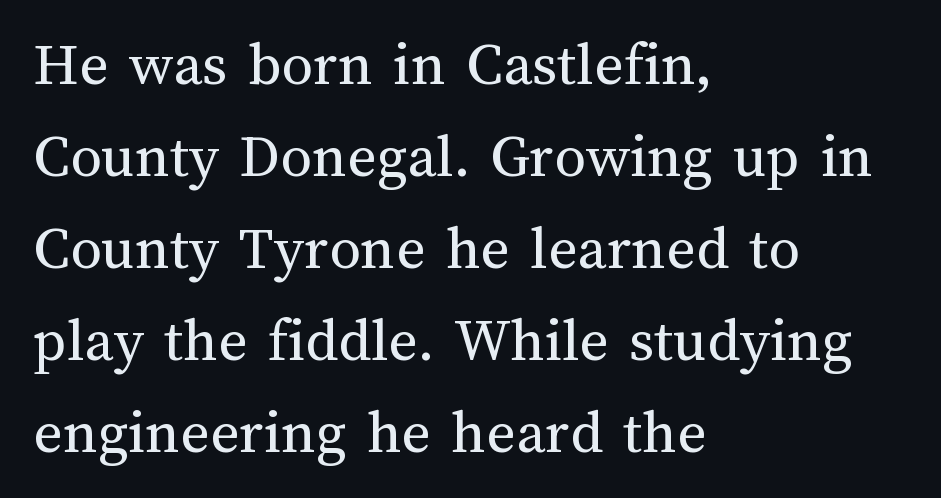
Q: Is the text bold? A: No.
Q: Is the text italic (slanted)? A: No, it is upright.
Q: Is the text underlined? A: No.
Q: How is the paragraph aligned? A: Left-aligned.
Q: Is the spacing between letters normal or unusually wide? A: Normal.
Q: Is the spacing between lines tight, normal or loose? A: Normal.
Q: Width (condensed, normal, or wide)? A: Normal.
Q: Stroke contrast? A: Medium.
Q: x-height? A: Medium.
Q: Monospaced? A: No.
